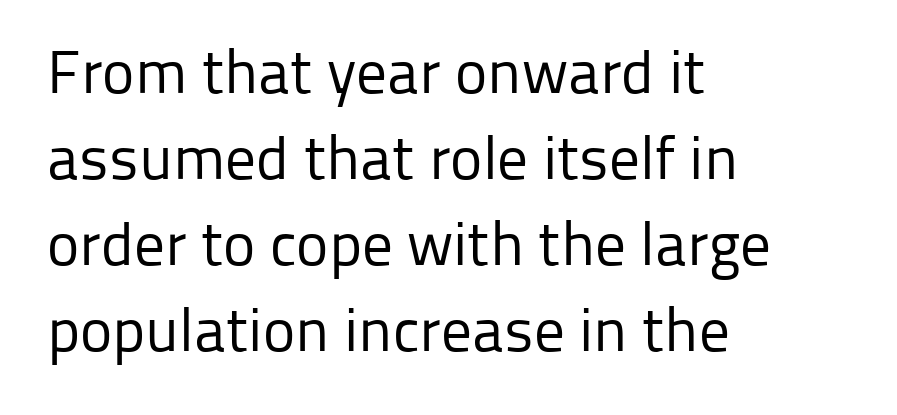
The rendering uses a moderate line-height, typical for paragraphs. The face looks like a standard text weight, possibly lighter. A typesetter would call this proportional, since set widths differ per character. Default kerning and tracking; the words read as compact shapes.
